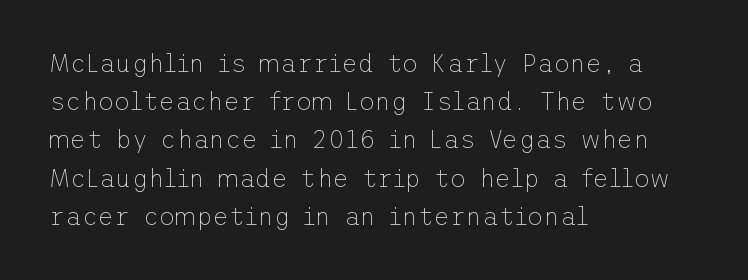
{"italic": "no", "bold": "no", "underline": "no", "align": "left", "line_spacing": "normal", "line_spacing_ratio": 1.53, "letter_spacing": "normal", "letter_spacing_em": 0.0, "glyph_px": 25}
